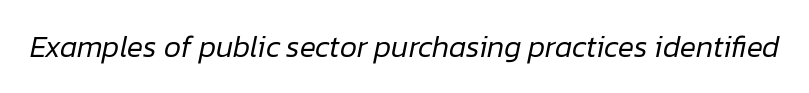
The image shows 30 px regular-weight type, italic (leaning right); set normal letter spacing, not underlined; low stroke contrast and a medium x-height.
